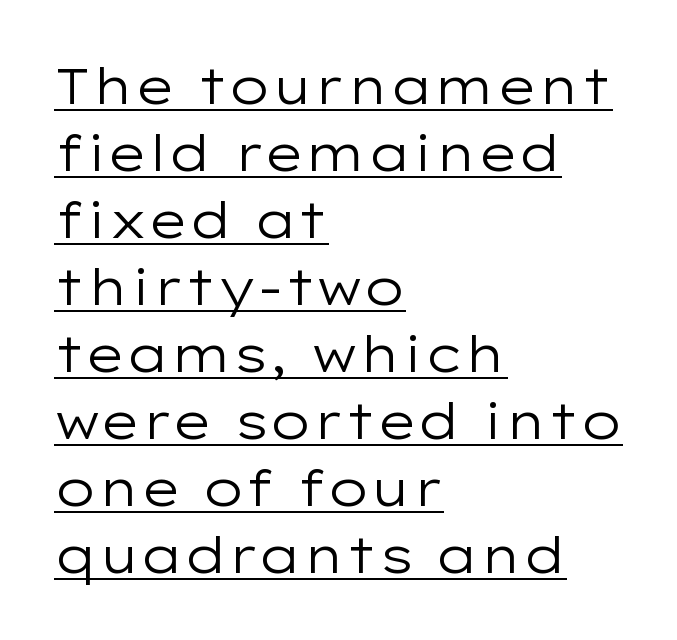
{"serif": "no", "italic": "no", "bold": "no", "weight": "regular", "width": "wide", "stroke_contrast": "low", "x_height": "medium", "monospaced": "no", "underline": "yes", "align": "left", "line_spacing": "normal", "line_spacing_ratio": 1.34, "letter_spacing": "normal", "letter_spacing_em": 0.0, "glyph_px": 50}
